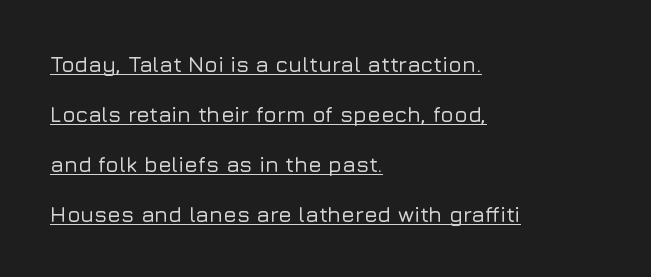
What decoration does the sample have? An underline. The tracking reads as untouched default to a designer's eye. Characters remain perfectly vertical along every line. In CSS terms this would be text-align: left. The rendering uses a large line-height, opening up the rows.
